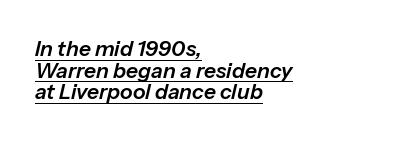
The face used here appears with an underline applied. Horizontal alignment here is leftward, the default for most running prose. Spacing between characters is what you'd get straight out of the box. The block of text is dense from top to bottom, with scant space between rows. The specimen reads as italic at a glance.
